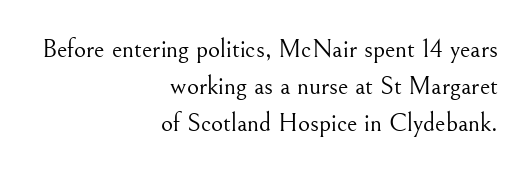
Q: Is the text bold? A: No.
Q: Is the text italic (slanted)? A: No, it is upright.
Q: Is the text underlined? A: No.
Q: How is the paragraph aligned? A: Right-aligned.
Q: Is the spacing between letters normal or unusually wide? A: Normal.
Q: Is the spacing between lines tight, normal or loose? A: Normal.
